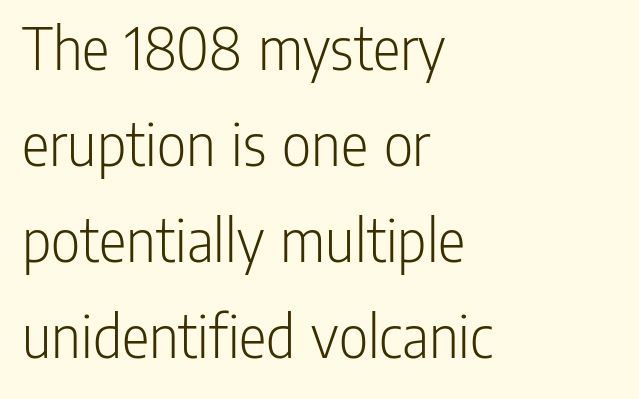
The image shows 64 px light, condensed sans-serif type, upright; set left-aligned, normal line spacing (1.5x), normal letter spacing, not underlined; low stroke contrast and a medium x-height.
